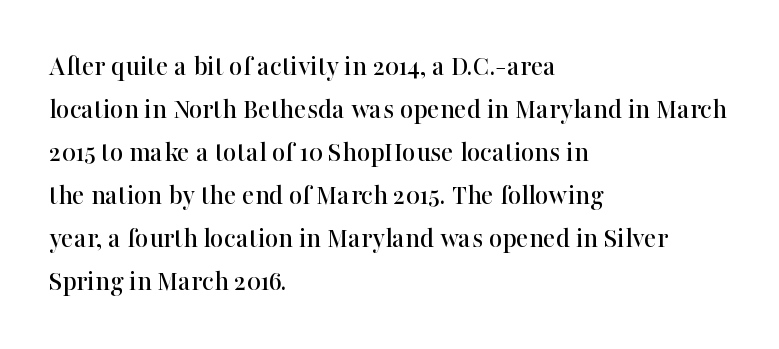
Q: Is the text italic (slanted)? A: No, it is upright.
Q: Is the typeface a serif or a sans-serif typeface? A: Serif.
Q: Is the text underlined? A: No.
Q: How is the paragraph aligned? A: Left-aligned.
Q: Is the spacing between letters normal or unusually wide? A: Normal.
Q: Is the spacing between lines tight, normal or loose? A: Normal.
Q: Width (condensed, normal, or wide)? A: Normal.
Q: Stroke contrast? A: High.
Q: x-height? A: Medium.
Q: Monospaced? A: No.
